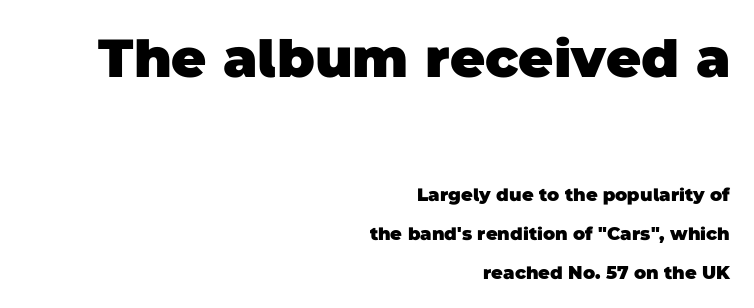
Q: Is the text bold? A: Yes.
Q: Is the typeface a serif or a sans-serif typeface? A: Sans-serif.
Q: Is the text underlined? A: No.
Q: How is the paragraph aligned? A: Right-aligned.
Q: Is the spacing between letters normal or unusually wide? A: Normal.
Q: Is the spacing between lines tight, normal or loose? A: Loose.
Q: Which block of text is set in a larger size, the first (top) or the second (bottom)? A: The first (top) one.
Q: Width (condensed, normal, or wide)? A: Normal.
Q: Stroke contrast? A: Low.
Q: x-height? A: Large.
Q: Monospaced? A: No.
